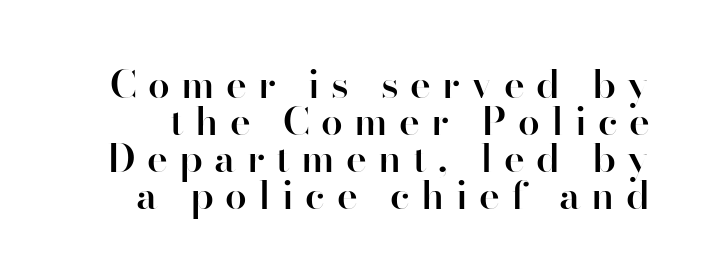
The image shows 39 px semibold sans-serif type, upright; set tight line spacing (0.95x), unusually wide letter spacing (+0.29 em), not underlined; high stroke contrast and a small x-height.
